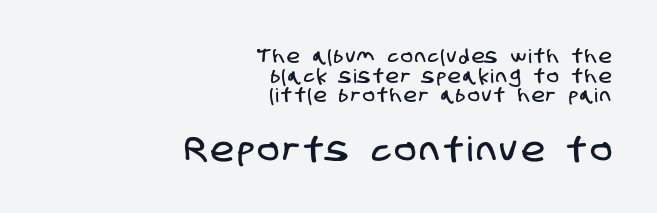
{"serif": "no", "width": "condensed", "stroke_contrast": "low", "x_height": "large", "monospaced": "no", "underline": "no", "align": "right", "line_spacing": "tight", "line_spacing_ratio": 1.03, "larger_block": "second", "size_ratio": 1.79, "glyph_px": 34}
